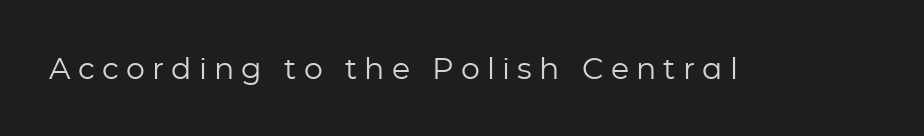
Posture: upright roman. Plain, unruled lines of type. Varying glyph widths throughout — classic text-font behaviour. There is plenty of visible air inserted between adjacent glyphs. These lines are composed in type without serifs. Is the stroke heavy? The answer is a plain regular-or-lighter.
